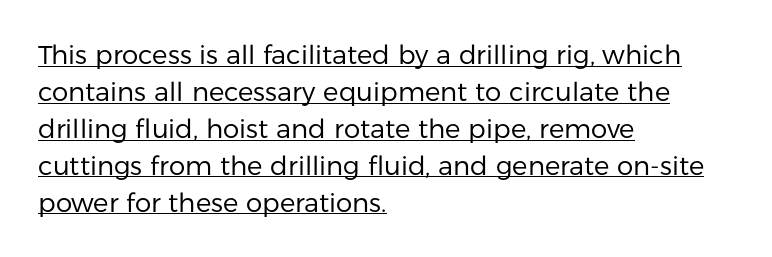
The image shows 26 px text type, upright; set left-aligned, normal line spacing (1.42x), normal letter spacing, underlined.
